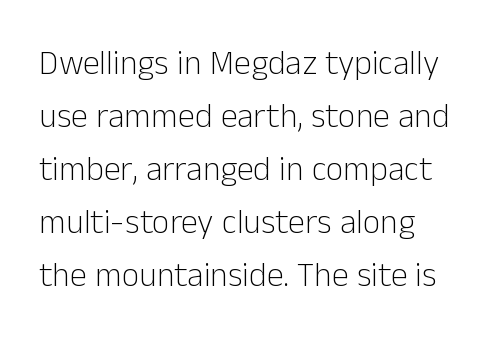
The image shows 34 px light sans-serif type, upright; set normal line spacing (1.56x), normal letter spacing, not underlined; low stroke contrast and a medium x-height.
